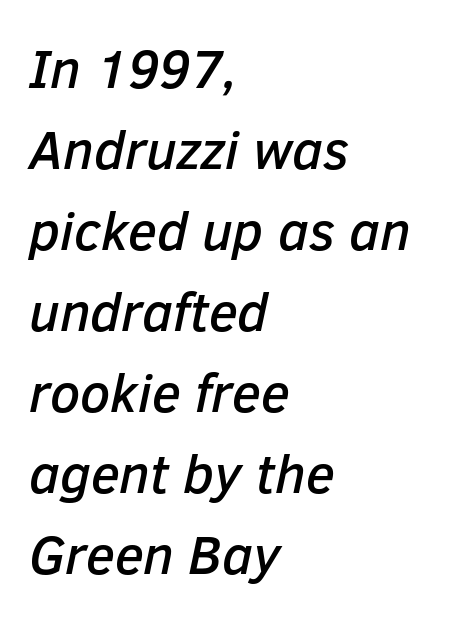
The rendering anchors every line to the left-hand side. The designer left line spacing at the default. The zone under the glyphs is completely vacant. The horizontal fit of the characters is conventional and even. If you drew a line through each stem, it would be angled. Looks like regular typesetting: each glyph gets only the width it needs.
